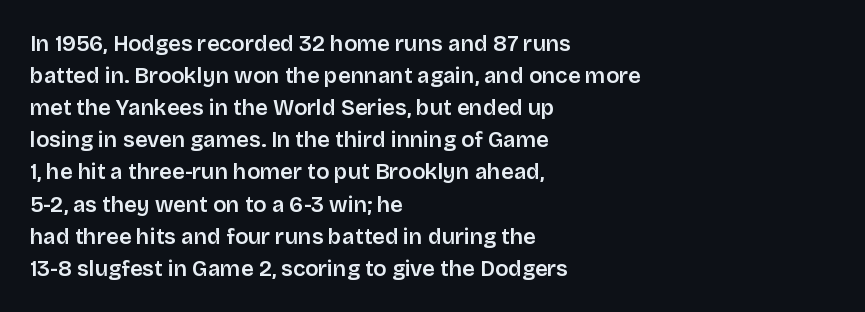
These lines were composed using upright roman letters. If you drew a ruler down the left edge, every line would touch it. In terms of leading, this rendering sits right in the middle. These lines keep a tight, regular rhythm from letter to letter. The glyphs are unaccompanied by any horizontal stroke below them.
